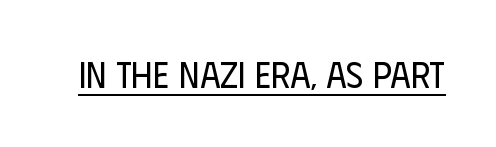
Serif or sans? Sans — the stroke terminals are bare. The rendered words wear a rule along their underside. Standard letterfit; no display-style spreading of the glyphs. Here the designer chose a conventional face with non-uniform glyph widths. The lettering holds an erect, upright posture throughout. Stems and bowls with no extra thickness — not bold.
